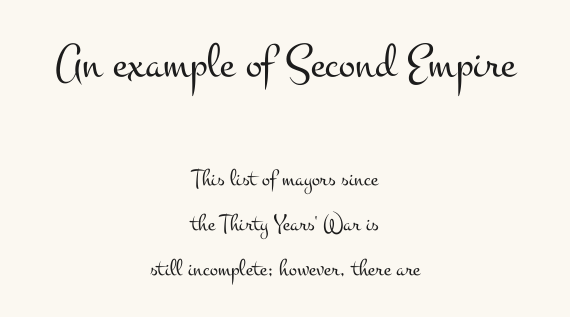
The designer gave the opening block more size than the closing block. The strokes are not fattened; the text isn't bold. This rendering uses center alignment, leaving both contours irregular but symmetric. The passage shown is typed in a proportional face where columns would drift.
